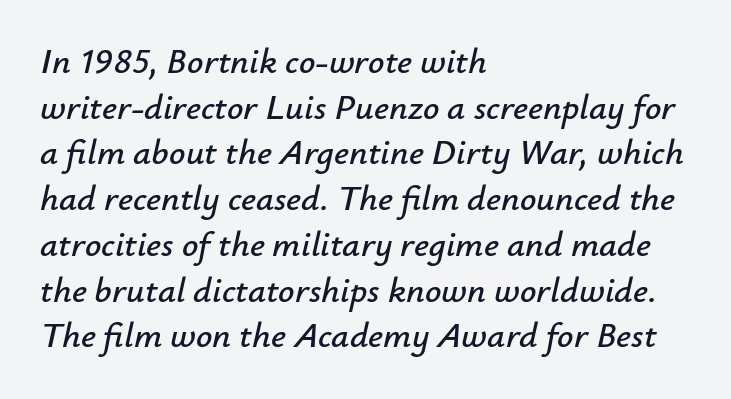
Typeset ragged right — the left edge is the straight one. Each letter keeps its own natural width here, so spacing adapts to shape. The strip under each line holds only bare page. Characters follow at the spacing the type designer built in. The block of text has a typical density, with ordinary space between rows.
